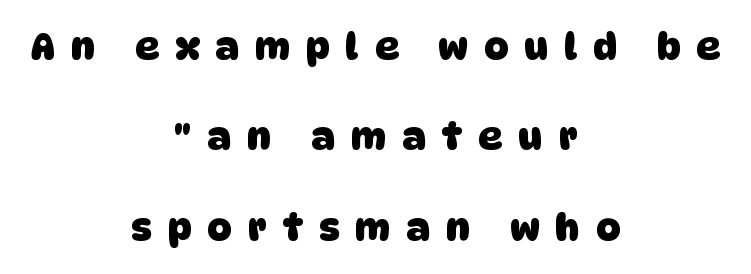
Teacher's note: observe the equal gaps on both sides — that is centered alignment. The face used here has the dense, thick strokes of a bold. Observe the wide spacing: letters keep a clear distance from each other. Think of a printed novel: that variable character pitch is what you see here.
